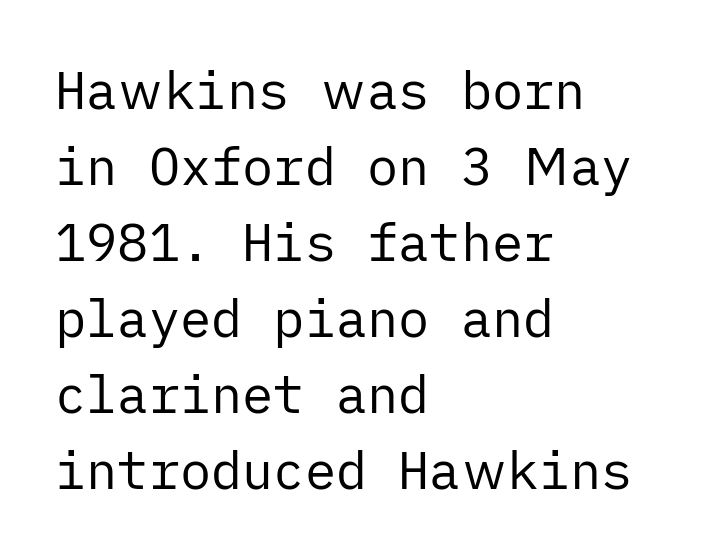
The image shows 52 px regular-weight sans-serif type, upright; set left-aligned, normal line spacing (1.46x), normal letter spacing, not underlined; low stroke contrast and a medium x-height.
